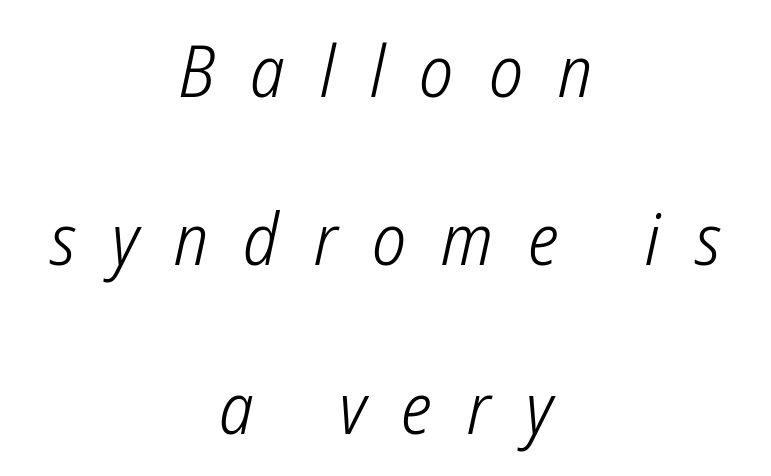
Q: Is the text bold? A: No.
Q: Is the typeface a serif or a sans-serif typeface? A: Sans-serif.
Q: Is the text underlined? A: No.
Q: How is the paragraph aligned? A: Centered.
Q: Is the spacing between letters normal or unusually wide? A: Unusually wide.
Q: Is the spacing between lines tight, normal or loose? A: Loose.
Q: Width (condensed, normal, or wide)? A: Condensed.
Q: Stroke contrast? A: Low.
Q: x-height? A: Medium.
Q: Monospaced? A: No.
